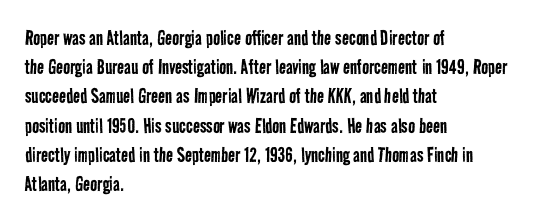
Q: Is the text bold? A: No.
Q: Is the text underlined? A: No.
Q: How is the paragraph aligned? A: Left-aligned.
Q: Is the spacing between letters normal or unusually wide? A: Normal.
Q: Is the spacing between lines tight, normal or loose? A: Normal.
